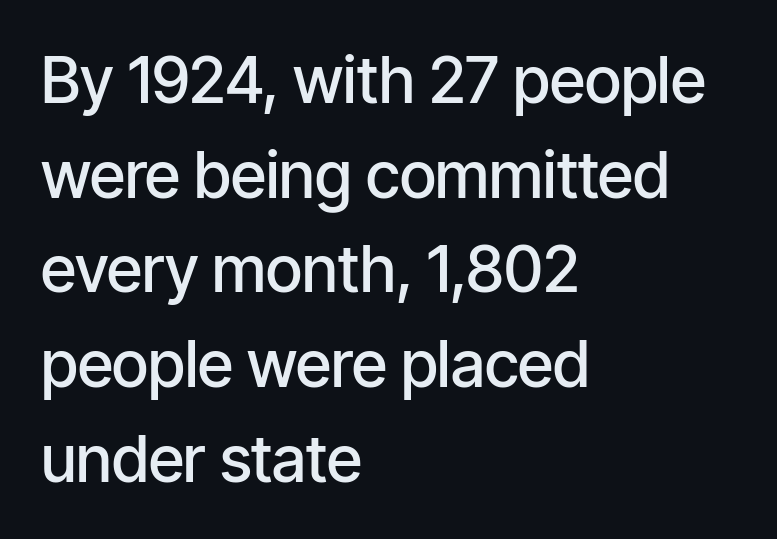
{"serif": "no", "italic": "no", "bold": "semi", "weight": "semibold", "width": "condensed", "stroke_contrast": "low", "x_height": "medium", "monospaced": "no", "underline": "no", "align": "left", "line_spacing": "normal", "line_spacing_ratio": 1.48, "letter_spacing": "normal", "letter_spacing_em": 0.0, "glyph_px": 64}
